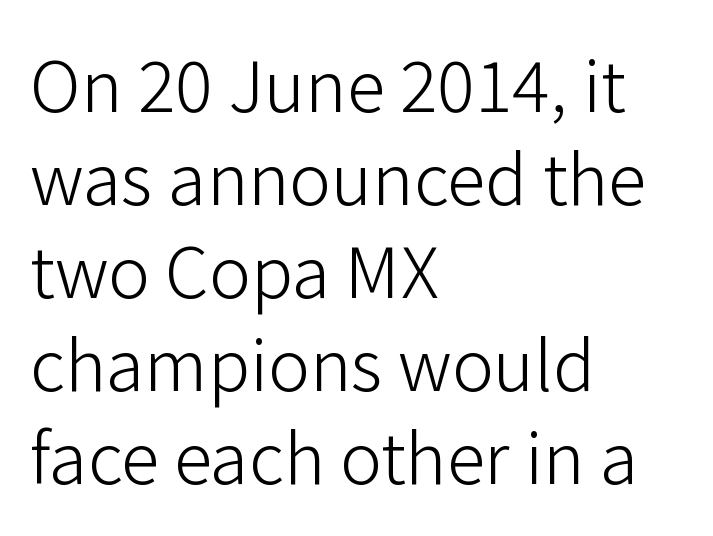
{"serif": "no", "italic": "no", "bold": "no", "weight": "light", "width": "normal", "stroke_contrast": "low", "x_height": "medium", "monospaced": "no", "underline": "no", "align": "left", "line_spacing": "normal", "line_spacing_ratio": 1.33, "letter_spacing": "normal", "letter_spacing_em": 0.0, "glyph_px": 70}
